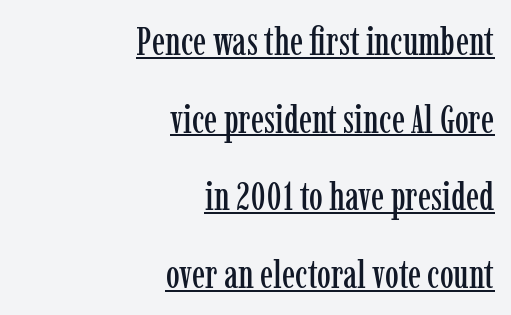
{"serif": "yes", "italic": "no", "width": "condensed", "stroke_contrast": "low", "x_height": "medium", "monospaced": "no", "underline": "yes", "align": "right", "line_spacing": "loose", "line_spacing_ratio": 1.99, "letter_spacing": "normal", "letter_spacing_em": 0.0, "glyph_px": 39}
